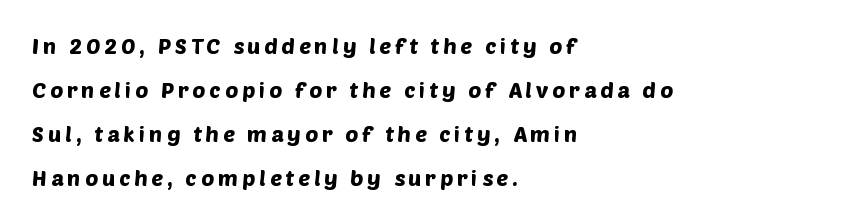
Vertical spacing — loose. The rag falls on the right side of this text block. The words here are not underlined.
